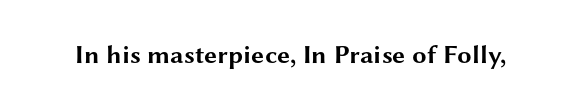
The image shows 26 px bold type, upright; set normal letter spacing, not underlined.
